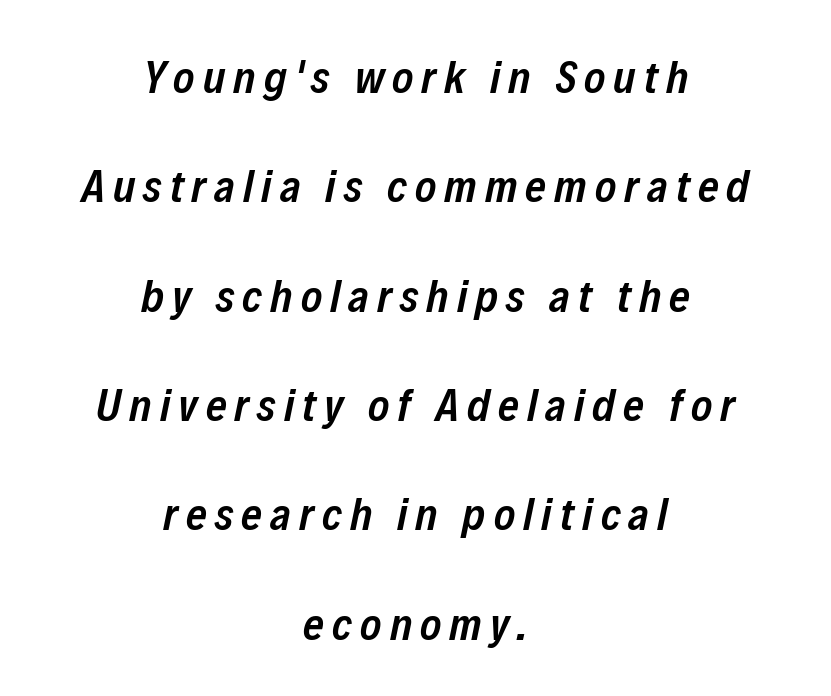
Q: Is the text bold? A: Semi-bold.
Q: Is the text italic (slanted)? A: Yes, it leans right by about 12 degrees.
Q: Is the text underlined? A: No.
Q: How is the paragraph aligned? A: Centered.
Q: Is the spacing between lines tight, normal or loose? A: Loose.
Q: Width (condensed, normal, or wide)? A: Condensed.
Q: Stroke contrast? A: Low.
Q: x-height? A: Medium.
Q: Monospaced? A: No.
